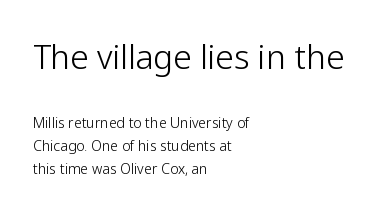
{"serif": "no", "italic": "no", "bold": "no", "weight": "light", "width": "normal", "stroke_contrast": "low", "x_height": "medium", "monospaced": "no", "underline": "no", "align": "left", "line_spacing": "normal", "line_spacing_ratio": 1.63, "letter_spacing": "normal", "letter_spacing_em": 0.0, "larger_block": "first", "size_ratio": 2.36, "glyph_px": 33}
